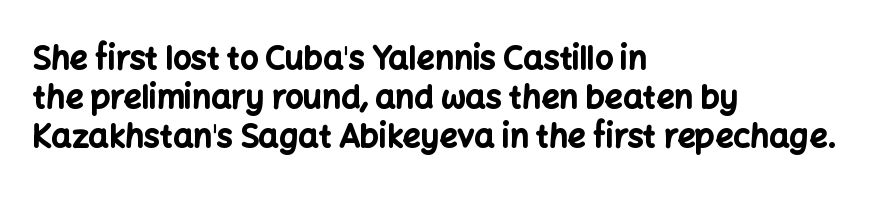
{"serif": "no", "italic": "no", "bold": "yes", "weight": "bold", "width": "normal", "stroke_contrast": "low", "x_height": "medium", "monospaced": "no", "underline": "no", "align": "left", "line_spacing_ratio": 1.22, "letter_spacing": "normal", "letter_spacing_em": 0.0, "glyph_px": 32}
